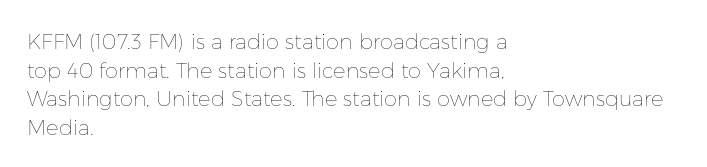
Q: Is the text bold? A: No.
Q: Is the text italic (slanted)? A: No, it is upright.
Q: Is the text underlined? A: No.
Q: How is the paragraph aligned? A: Left-aligned.
Q: Is the spacing between letters normal or unusually wide? A: Normal.
Q: Is the spacing between lines tight, normal or loose? A: Normal.
